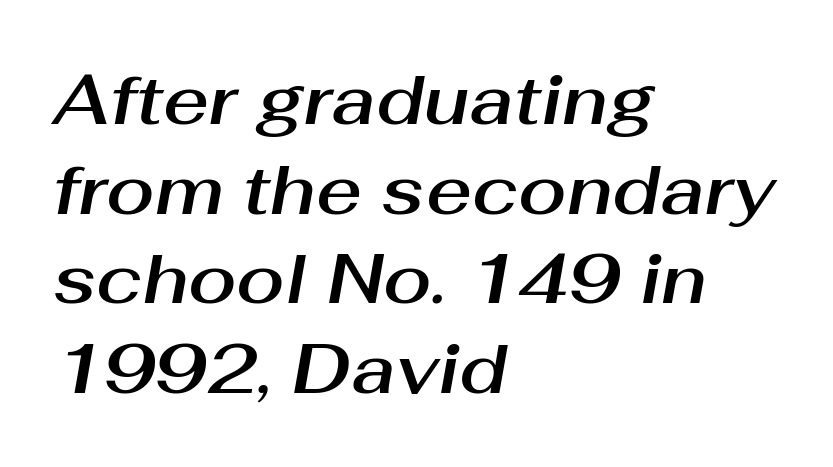
Q: Is the text italic (slanted)? A: Yes, it leans right by about 10 degrees.
Q: Is the text underlined? A: No.
Q: How is the paragraph aligned? A: Left-aligned.
Q: Is the spacing between letters normal or unusually wide? A: Normal.
Q: Is the spacing between lines tight, normal or loose? A: Normal.
Q: Width (condensed, normal, or wide)? A: Normal.
Q: Stroke contrast? A: Medium.
Q: x-height? A: Medium.
Q: Monospaced? A: No.
